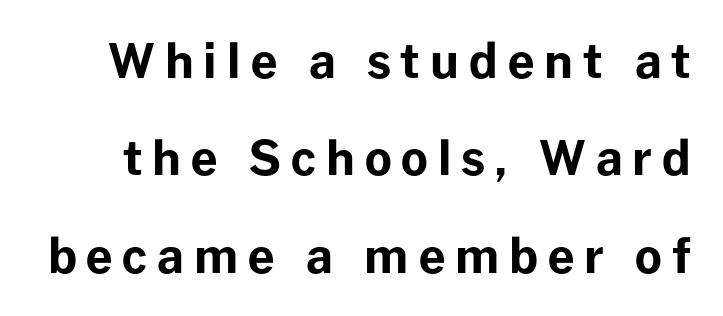
{"serif": "no", "italic": "no", "bold": "yes", "weight": "bold", "width": "normal", "stroke_contrast": "low", "x_height": "medium", "monospaced": "no", "underline": "no", "line_spacing": "loose", "line_spacing_ratio": 2.07, "letter_spacing": "wide", "letter_spacing_em": 0.21, "glyph_px": 47}
